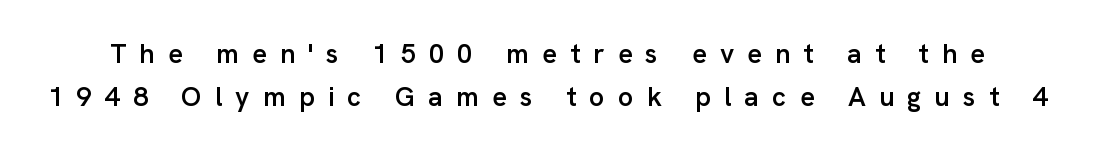
Tracking here is generous; glyphs stand well apart from one another. Is there much room between lines? A standard amount, neither cramped nor airy. These lines carry some extra weight — a demibold, not a full bold. Style check: upright. Underlining? Definitely not there.
